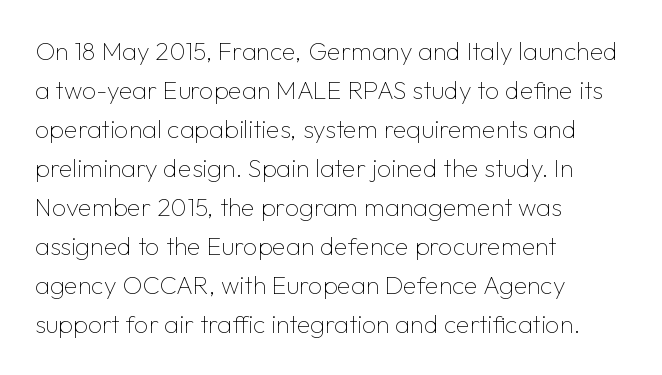
Q: Is the text bold? A: No.
Q: Is the text italic (slanted)? A: No, it is upright.
Q: Is the text underlined? A: No.
Q: How is the paragraph aligned? A: Left-aligned.
Q: Is the spacing between letters normal or unusually wide? A: Normal.
Q: Is the spacing between lines tight, normal or loose? A: Normal.
